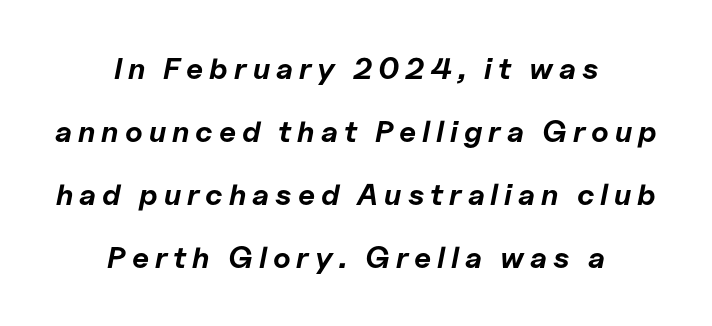
Q: Is the text bold? A: Yes.
Q: Is the text italic (slanted)? A: Yes, it leans right by about 11 degrees.
Q: Is the text underlined? A: No.
Q: How is the paragraph aligned? A: Centered.
Q: Is the spacing between letters normal or unusually wide? A: Unusually wide.
Q: Is the spacing between lines tight, normal or loose? A: Loose.
Q: Width (condensed, normal, or wide)? A: Normal.
Q: Stroke contrast? A: Low.
Q: x-height? A: Medium.
Q: Monospaced? A: No.
